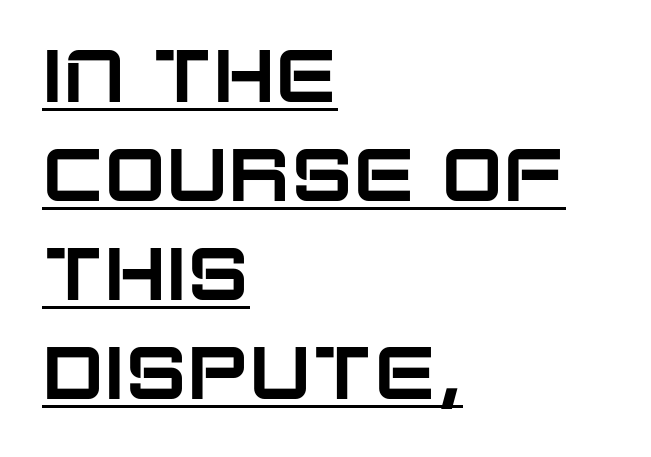
Q: Is the text italic (slanted)? A: No, it is upright.
Q: Is the typeface a serif or a sans-serif typeface? A: Sans-serif.
Q: Is the text underlined? A: Yes.
Q: How is the paragraph aligned? A: Left-aligned.
Q: Is the spacing between letters normal or unusually wide? A: Normal.
Q: Is the spacing between lines tight, normal or loose? A: Normal.
Q: Width (condensed, normal, or wide)? A: Normal.
Q: Stroke contrast? A: Low.
Q: x-height? A: Large.
Q: Monospaced? A: No.
